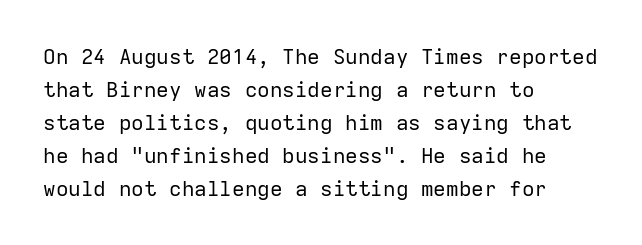
No italicization has been applied; the sample stays upright. This rendering features lettering with no underline. Summary of weight: not heavy and not bold. The typesetter chose a ragged-right arrangement here. The vertical gap from one line to the next is medium.
